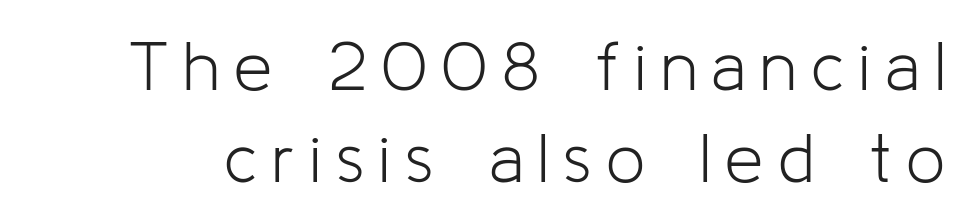
Q: Is the text bold? A: No.
Q: Is the text italic (slanted)? A: No, it is upright.
Q: Is the typeface a serif or a sans-serif typeface? A: Sans-serif.
Q: Is the text underlined? A: No.
Q: Is the spacing between letters normal or unusually wide? A: Unusually wide.
Q: Is the spacing between lines tight, normal or loose? A: Normal.
Q: Width (condensed, normal, or wide)? A: Normal.
Q: Stroke contrast? A: Low.
Q: x-height? A: Medium.
Q: Monospaced? A: No.
